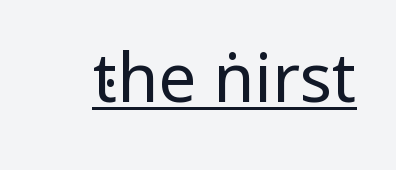
The image shows 67 px regular-weight, condensed sans-serif type, upright; set normal letter spacing, underlined; low stroke contrast.
